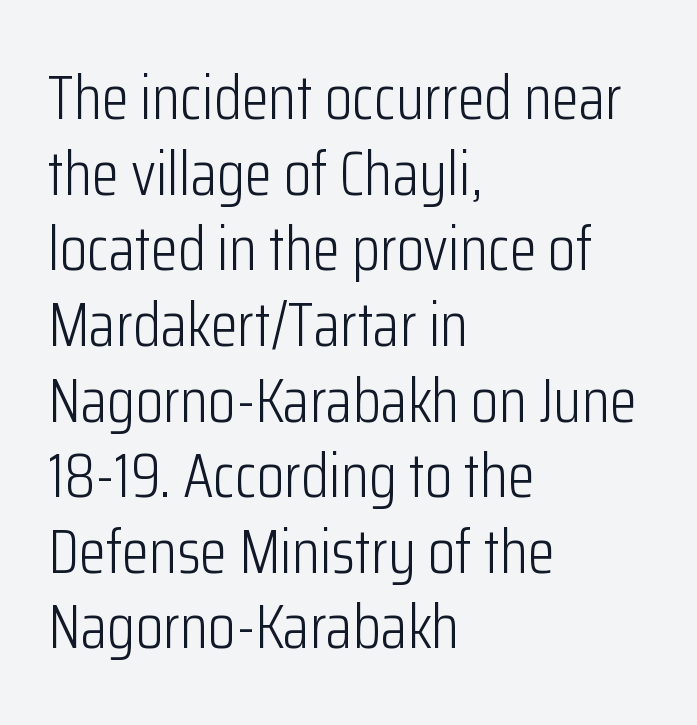
Heaviness? Minimal to ordinary, like unemphasized prose. Italic: no, the glyphs are upright roman. This is sans-serif lettering, the kind often seen on screens and signage. Check the space under the baseline: it is left empty. Where is the straight margin? On the left.
